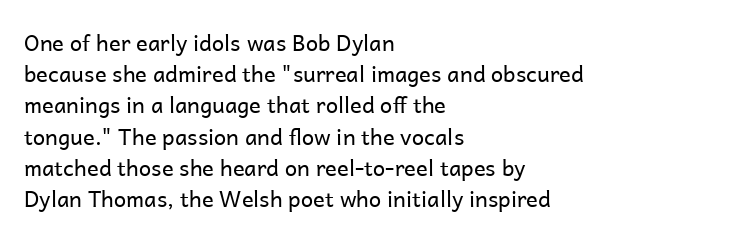
Q: Is the text bold? A: No.
Q: Is the text italic (slanted)? A: No, it is upright.
Q: Is the text underlined? A: No.
Q: How is the paragraph aligned? A: Left-aligned.
Q: Is the spacing between letters normal or unusually wide? A: Normal.
Q: Is the spacing between lines tight, normal or loose? A: Normal.
